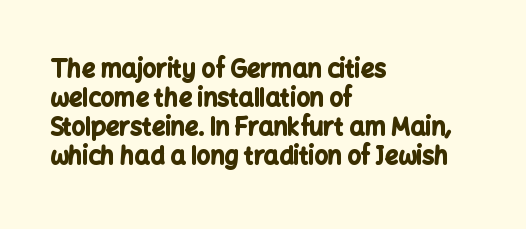
The image shows 24 px bold type, upright; set left-aligned, line spacing 1.21x, normal letter spacing, not underlined.
